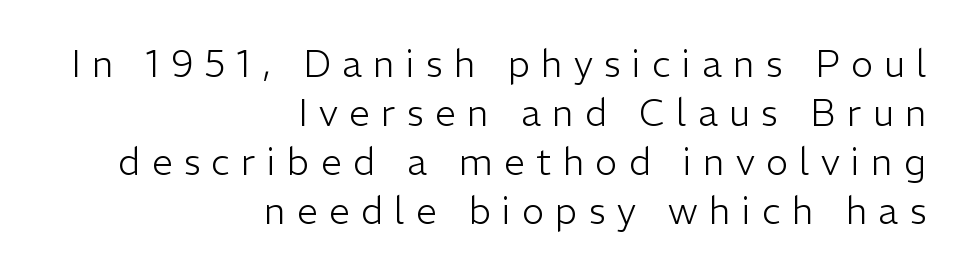
{"serif": "no", "italic": "no", "bold": "no", "weight": "light", "width": "normal", "stroke_contrast": "low", "x_height": "medium", "monospaced": "no", "underline": "no", "align": "right", "line_spacing": "normal", "line_spacing_ratio": 1.32, "letter_spacing": "wide", "letter_spacing_em": 0.31, "glyph_px": 37}
